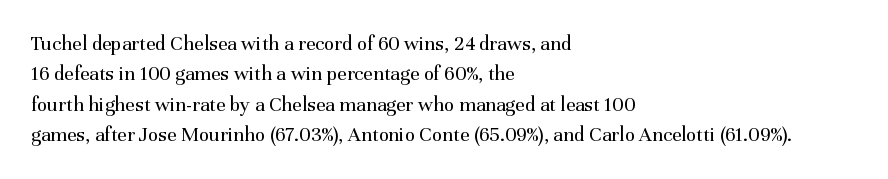
Letter spacing: default. Ink coverage per letter is moderate at most. The rag falls on the right side of this text block. Descenders are the only things crossing below the line. This block has exactly the height ordinary leading produces. This is the regular roman posture of the typeface.
